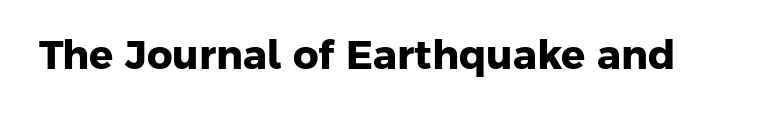
The image shows 40 px heavy sans-serif type; set normal letter spacing, not underlined; low stroke contrast and a medium x-height.
